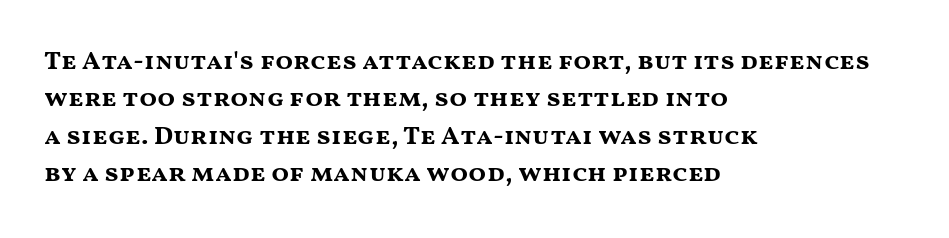
Q: Is the text bold? A: Yes.
Q: Is the text italic (slanted)? A: No, it is upright.
Q: Is the text underlined? A: No.
Q: How is the paragraph aligned? A: Left-aligned.
Q: Is the spacing between letters normal or unusually wide? A: Normal.
Q: Is the spacing between lines tight, normal or loose? A: Normal.
